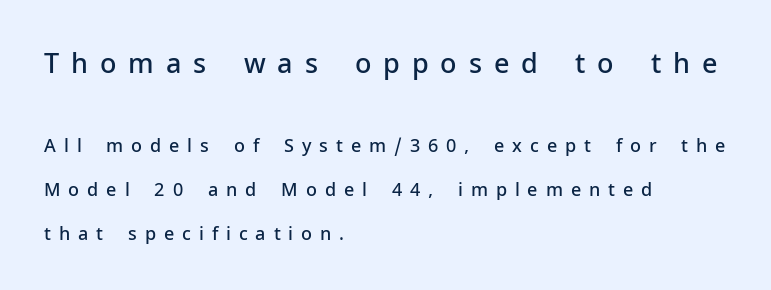
The image shows 27 px text type, upright; set left-aligned, loose line spacing (2.45x), unusually wide letter spacing (+0.44 em), not underlined; the first (top) block is 1.5x larger.
